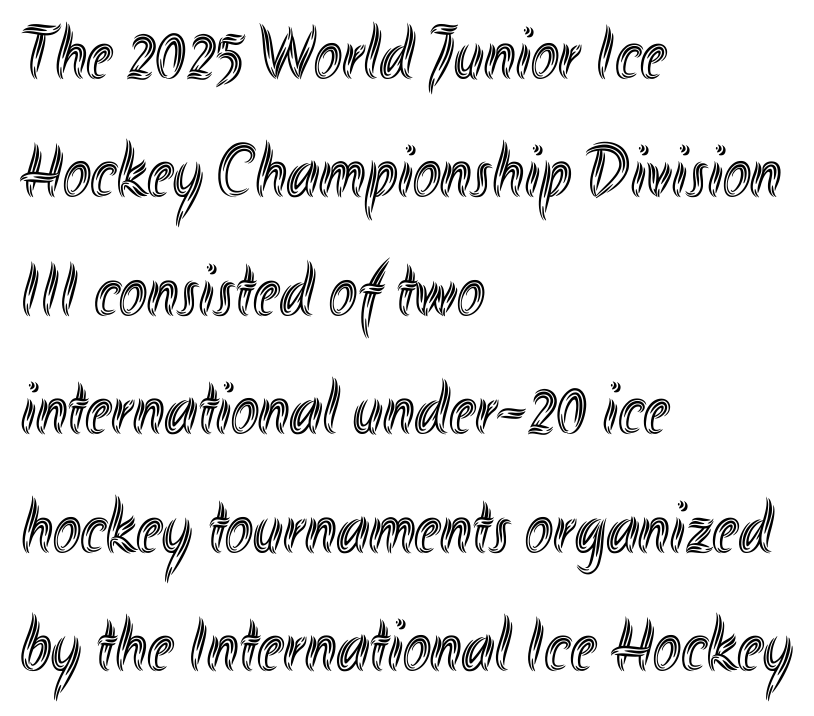
{"width": "condensed", "x_height": "small", "monospaced": "no", "underline": "no", "align": "left", "line_spacing": "normal", "line_spacing_ratio": 1.58, "letter_spacing": "normal", "letter_spacing_em": 0.0, "glyph_px": 75}
